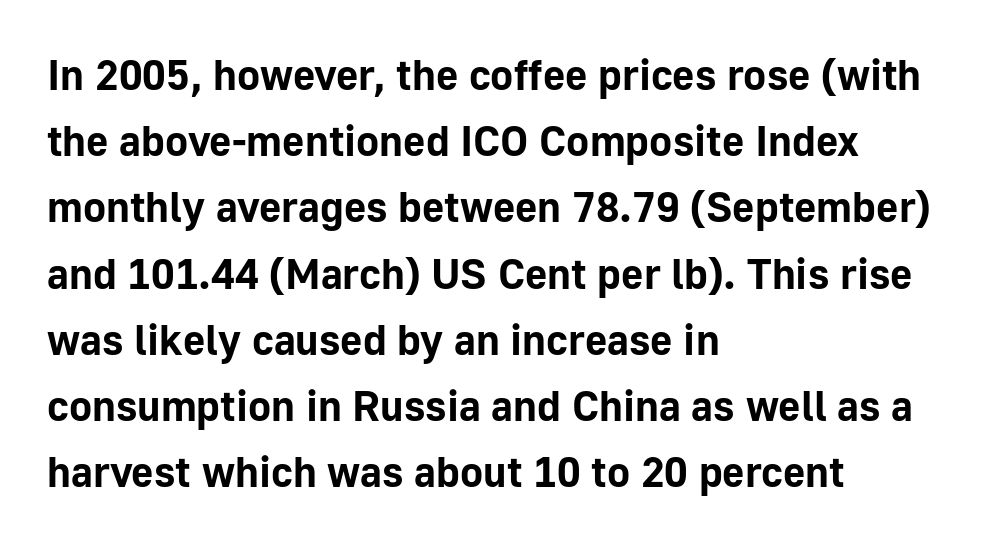
Q: Is the text bold? A: Yes.
Q: Is the text italic (slanted)? A: No, it is upright.
Q: Is the typeface a serif or a sans-serif typeface? A: Sans-serif.
Q: Is the text underlined? A: No.
Q: How is the paragraph aligned? A: Left-aligned.
Q: Is the spacing between letters normal or unusually wide? A: Normal.
Q: Is the spacing between lines tight, normal or loose? A: Normal.
Q: Width (condensed, normal, or wide)? A: Normal.
Q: Stroke contrast? A: Low.
Q: x-height? A: Medium.
Q: Monospaced? A: No.
